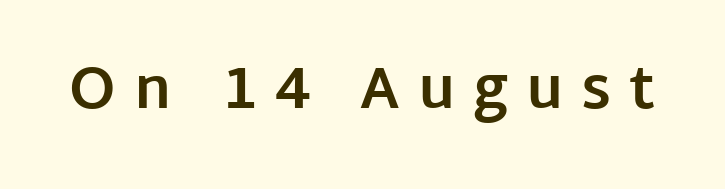
Q: Is the text bold? A: Yes.
Q: Is the text italic (slanted)? A: No, it is upright.
Q: Is the typeface a serif or a sans-serif typeface? A: Sans-serif.
Q: Is the text underlined? A: No.
Q: Is the spacing between letters normal or unusually wide? A: Unusually wide.
Q: Width (condensed, normal, or wide)? A: Normal.
Q: Stroke contrast? A: Low.
Q: x-height? A: Large.
Q: Monospaced? A: No.
